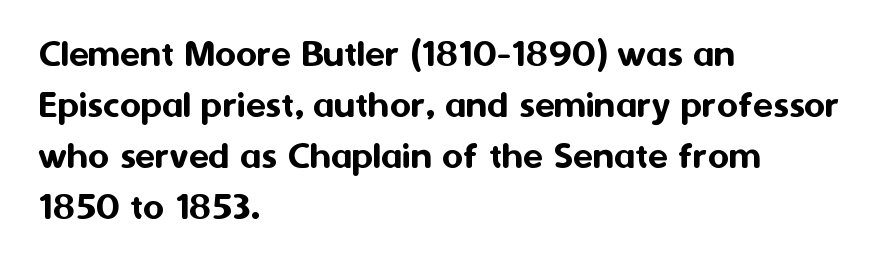
The line texture is even and compact thanks to regular tracking. You could not count columns in this text — the font is proportionally spaced. The lettering stays uniformly vertical, giving the passage a roman look. Unlike a traditional serif, this face leaves its strokes unadorned.
